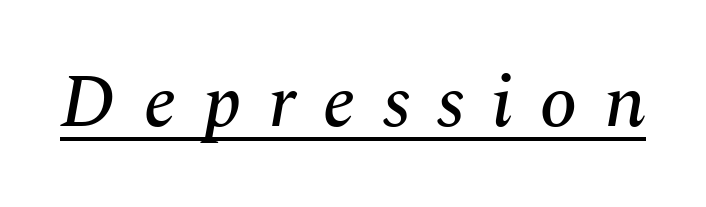
The image shows 76 px serif type, italic (leaning right); set unusually wide letter spacing (+0.35 em), underlined; medium stroke contrast and a medium x-height.
